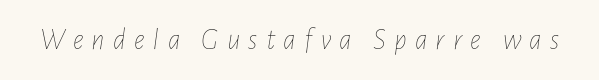
{"italic": "yes", "lean": "right", "slant_degrees": 7, "bold": "no", "weight": "thin", "width": "condensed", "stroke_contrast": "low", "x_height": "medium", "monospaced": "no", "underline": "no", "letter_spacing": "wide", "letter_spacing_em": 0.27, "glyph_px": 30}
